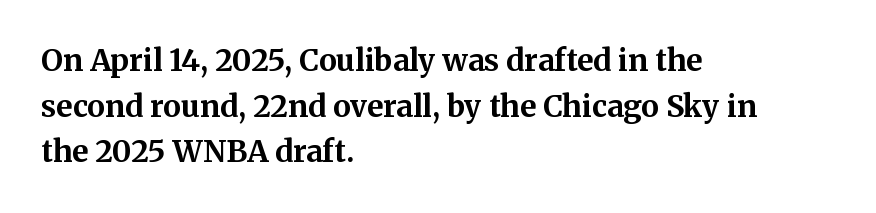
{"serif": "yes", "italic": "no", "bold": "yes", "weight": "bold", "width": "normal", "stroke_contrast": "medium", "x_height": "medium", "monospaced": "no", "underline": "no", "align": "left", "line_spacing": "normal", "line_spacing_ratio": 1.52, "letter_spacing": "normal", "letter_spacing_em": 0.0, "glyph_px": 30}
